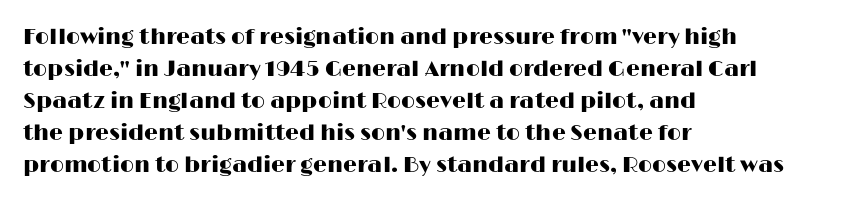
Q: Is the text italic (slanted)? A: No, it is upright.
Q: Is the text underlined? A: No.
Q: How is the paragraph aligned? A: Left-aligned.
Q: Is the spacing between letters normal or unusually wide? A: Normal.
Q: Is the spacing between lines tight, normal or loose? A: Normal.
